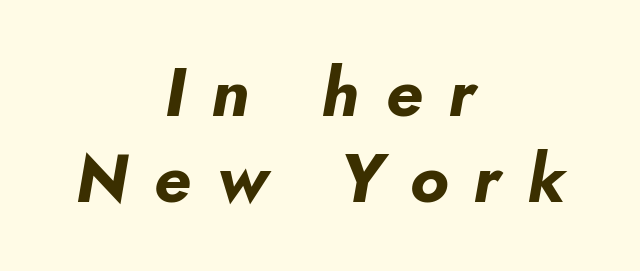
The typesetter chose a symmetrical, centered arrangement here. The axis of the letterforms is tilted away from vertical. This sample uses expanded letter spacing, leaving extra air between glyphs. Each letter keeps its own natural width here, so spacing adapts to shape. Interline gaps are of average width in this sample.
